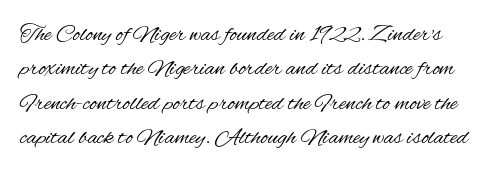
Clear beneath every line of the passage. The characters are drawn with everyday or finer stroke widths. Letter spacing: default. Regular leading.
